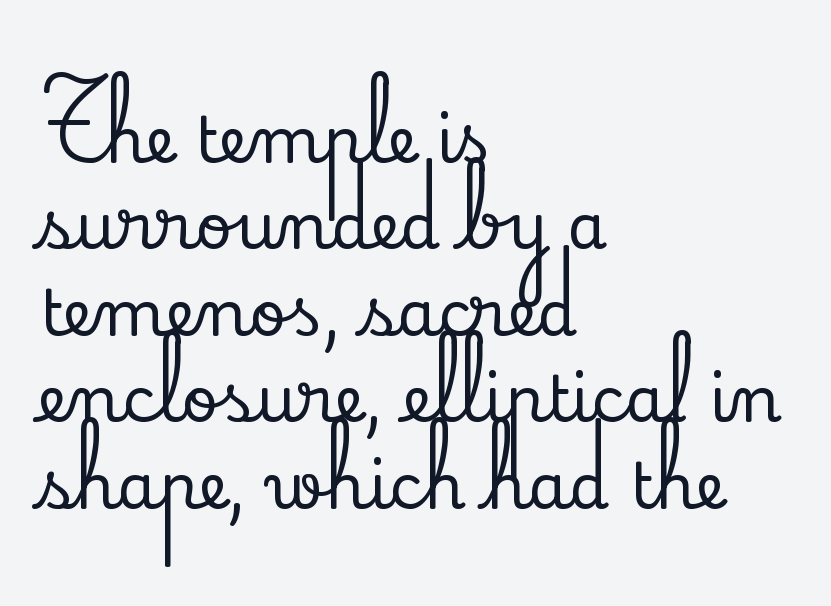
{"serif": "yes", "italic": "no", "width": "normal", "stroke_contrast": "low", "x_height": "small", "monospaced": "no", "underline": "no", "align": "left", "line_spacing": "normal", "line_spacing_ratio": 1.35, "letter_spacing": "normal", "letter_spacing_em": 0.0, "glyph_px": 64}
